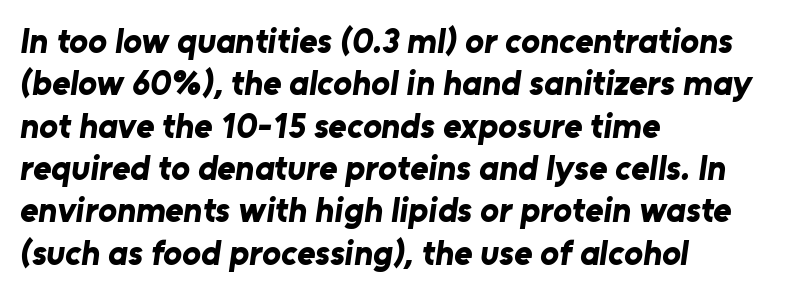
The image shows 35 px bold sans-serif type; set left-aligned, line spacing 1.21x, normal letter spacing, not underlined; low stroke contrast and a medium x-height.
